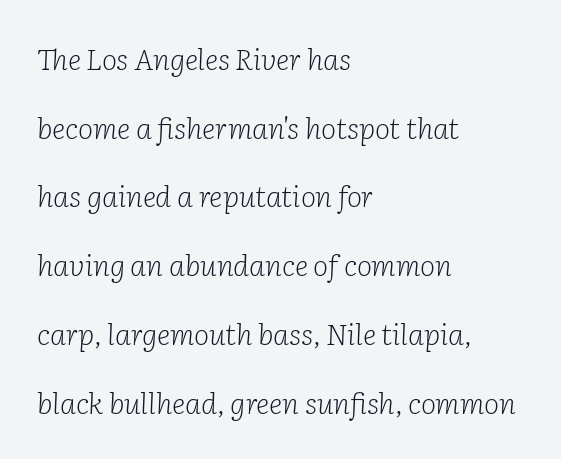
Q: Is the text bold? A: No.
Q: Is the text italic (slanted)? A: Yes, it leans right by about 2 degrees.
Q: Is the typeface a serif or a sans-serif typeface? A: Serif.
Q: Is the text underlined? A: No.
Q: How is the paragraph aligned? A: Left-aligned.
Q: Is the spacing between letters normal or unusually wide? A: Normal.
Q: Is the spacing between lines tight, normal or loose? A: Loose.
Q: Width (condensed, normal, or wide)? A: Normal.
Q: Stroke contrast? A: Low.
Q: x-height? A: Medium.
Q: Monospaced? A: No.
